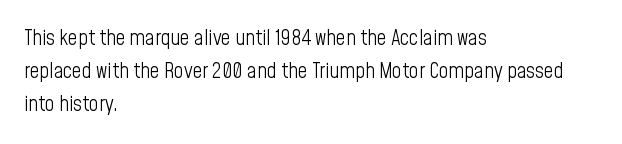
{"italic": "no", "bold": "no", "underline": "no", "align": "left", "line_spacing": "normal", "line_spacing_ratio": 1.56, "letter_spacing": "normal", "letter_spacing_em": 0.0, "glyph_px": 21}
